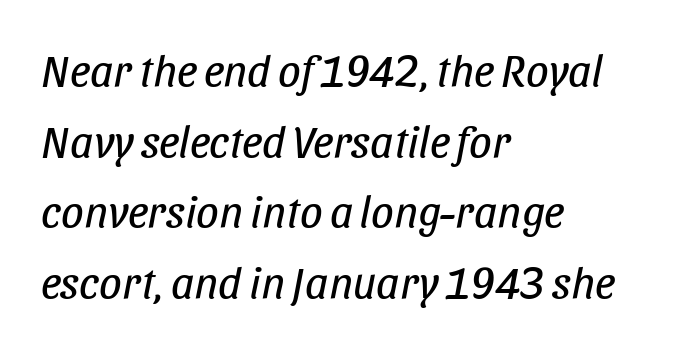
{"italic": "yes", "lean": "right", "slant_degrees": 11, "bold": "no", "weight": "regular", "width": "condensed", "stroke_contrast": "low", "x_height": "large", "monospaced": "no", "underline": "no", "align": "left", "line_spacing": "normal", "line_spacing_ratio": 1.57, "letter_spacing": "normal", "letter_spacing_em": 0.0, "glyph_px": 45}
